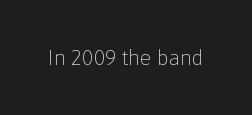
The passage shown is not underscored anywhere. The font's upright variant was chosen for this text. Stems here are at most as thick as an everyday book face. Observe the ordinary spacing: letters are neighbours, not strangers.
